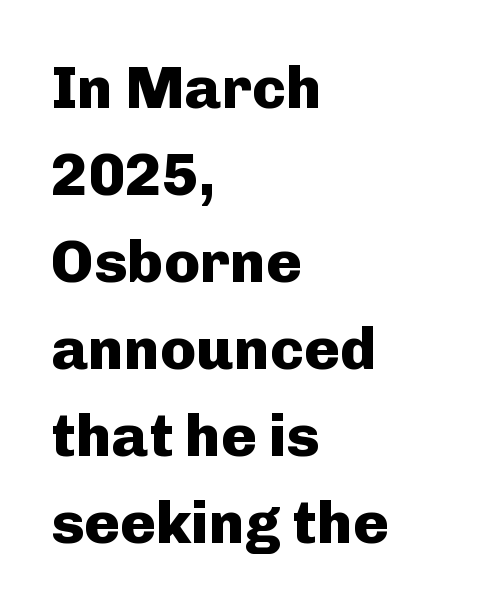
{"serif": "no", "italic": "no", "bold": "yes", "weight": "heavy", "width": "normal", "stroke_contrast": "low", "x_height": "medium", "monospaced": "no", "underline": "no", "align": "left", "line_spacing": "normal", "line_spacing_ratio": 1.45, "letter_spacing": "normal", "letter_spacing_em": 0.0, "glyph_px": 60}
